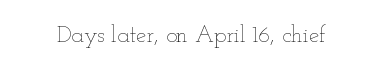
Q: Is the text bold? A: No.
Q: Is the text italic (slanted)? A: No, it is upright.
Q: Is the text underlined? A: No.
Q: Is the spacing between letters normal or unusually wide? A: Normal.
